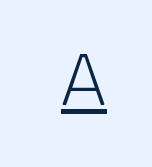
Q: Is the text bold? A: No.
Q: Is the text italic (slanted)? A: No, it is upright.
Q: Is the typeface a serif or a sans-serif typeface? A: Sans-serif.
Q: Is the text underlined? A: Yes.
Q: Is the spacing between letters normal or unusually wide? A: Unusually wide.
Q: Width (condensed, normal, or wide)? A: Normal.
Q: Stroke contrast? A: Low.
Q: x-height? A: Medium.
Q: Monospaced? A: No.
